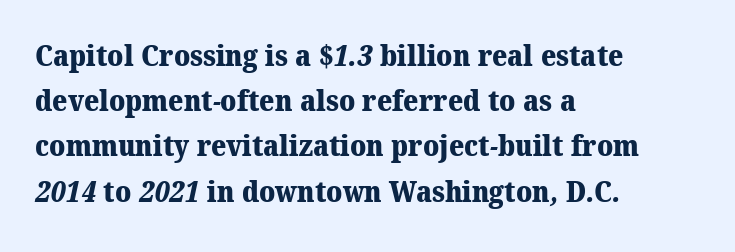
{"serif": "yes", "bold": "yes", "weight": "heavy", "width": "normal", "stroke_contrast": "medium", "x_height": "medium", "monospaced": "no", "underline": "no", "align": "left", "line_spacing": "normal", "line_spacing_ratio": 1.56, "letter_spacing": "normal", "letter_spacing_em": 0.0, "glyph_px": 29}
